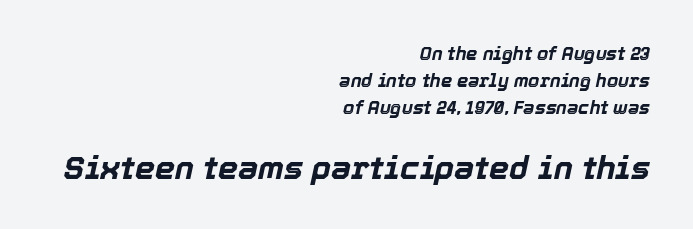
Q: Is the text bold? A: Yes.
Q: Is the text italic (slanted)? A: Yes, it leans right by about 12 degrees.
Q: Is the text underlined? A: No.
Q: How is the paragraph aligned? A: Right-aligned.
Q: Is the spacing between letters normal or unusually wide? A: Normal.
Q: Is the spacing between lines tight, normal or loose? A: Normal.
Q: Which block of text is set in a larger size, the first (top) or the second (bottom)? A: The second (bottom) one.
Q: Width (condensed, normal, or wide)? A: Normal.
Q: x-height? A: Medium.
Q: Monospaced? A: No.
